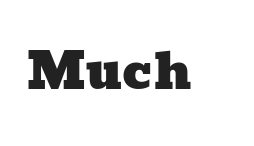
{"width": "wide", "stroke_contrast": "low", "x_height": "medium", "monospaced": "no", "underline": "no", "letter_spacing": "normal", "letter_spacing_em": 0.0, "glyph_px": 50}
